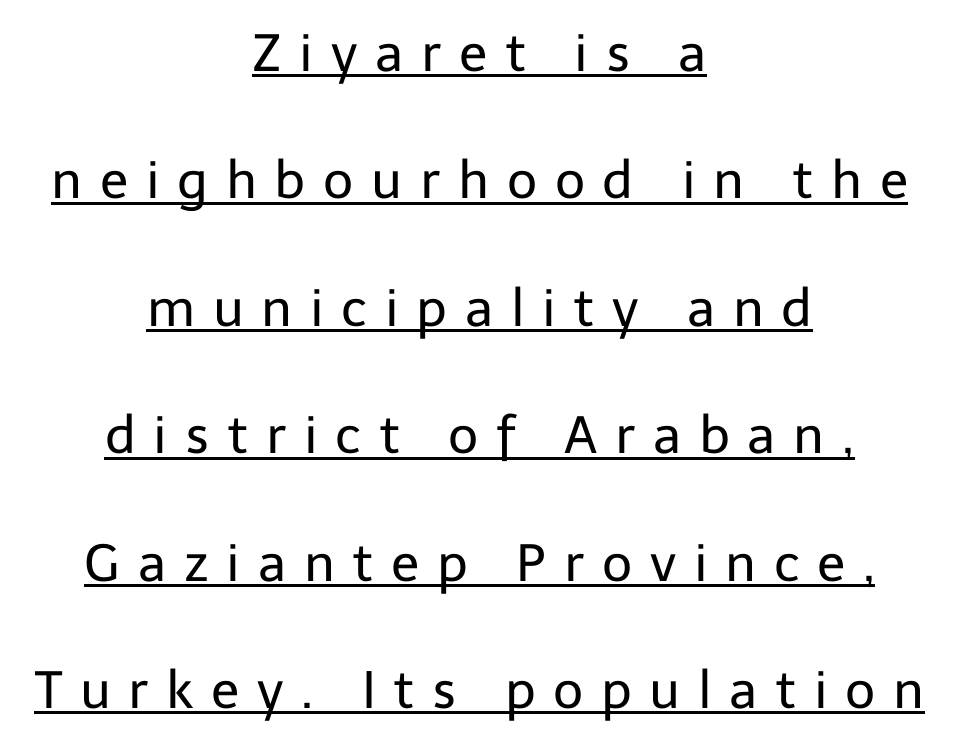
{"serif": "no", "italic": "no", "bold": "no", "weight": "regular", "width": "normal", "stroke_contrast": "low", "x_height": "medium", "monospaced": "no", "underline": "yes", "align": "center", "line_spacing": "loose", "line_spacing_ratio": 2.45, "letter_spacing": "wide", "letter_spacing_em": 0.34, "glyph_px": 52}
